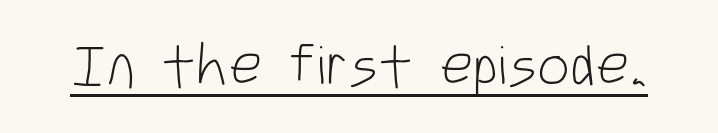
The passage shown has conventional tracking throughout. Posture: straight, roman, zero tilt. Unbolded letterforms with no extra heft. The passage shown is typed in a proportional face where columns would drift.
